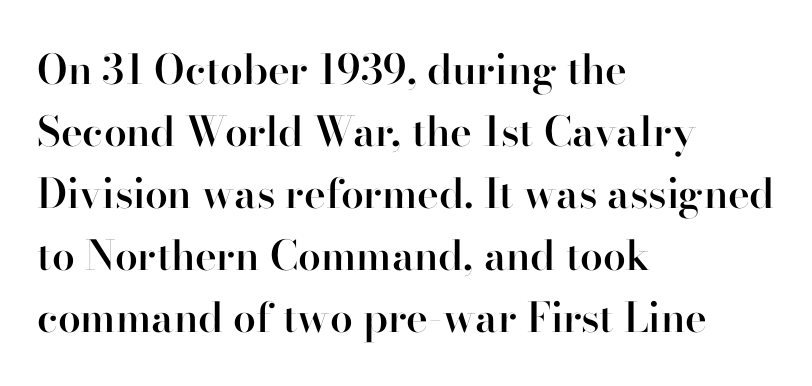
The image shows 41 px semibold serif type, upright; set left-aligned, normal line spacing (1.51x), normal letter spacing, not underlined; high stroke contrast and a small x-height.
